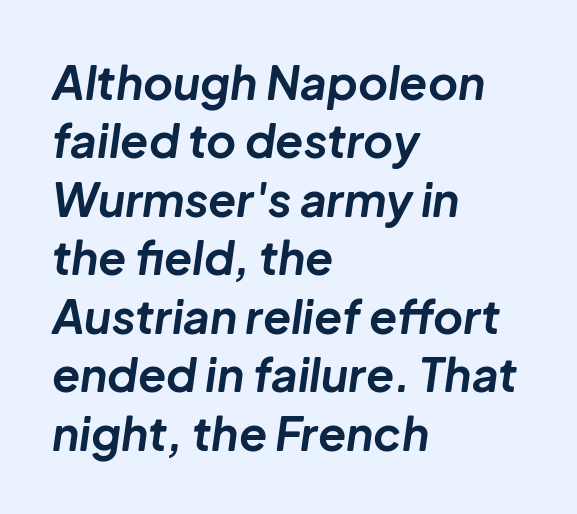
The image shows 46 px bold type, italic (leaning right); set left-aligned, normal line spacing (1.27x), normal letter spacing, not underlined; low stroke contrast and a medium x-height.
